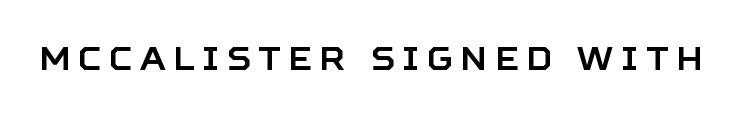
Q: Is the text italic (slanted)? A: No, it is upright.
Q: Is the typeface a serif or a sans-serif typeface? A: Sans-serif.
Q: Is the text underlined? A: No.
Q: Is the spacing between letters normal or unusually wide? A: Unusually wide.
Q: Width (condensed, normal, or wide)? A: Normal.
Q: Stroke contrast? A: Low.
Q: x-height? A: Large.
Q: Monospaced? A: No.
